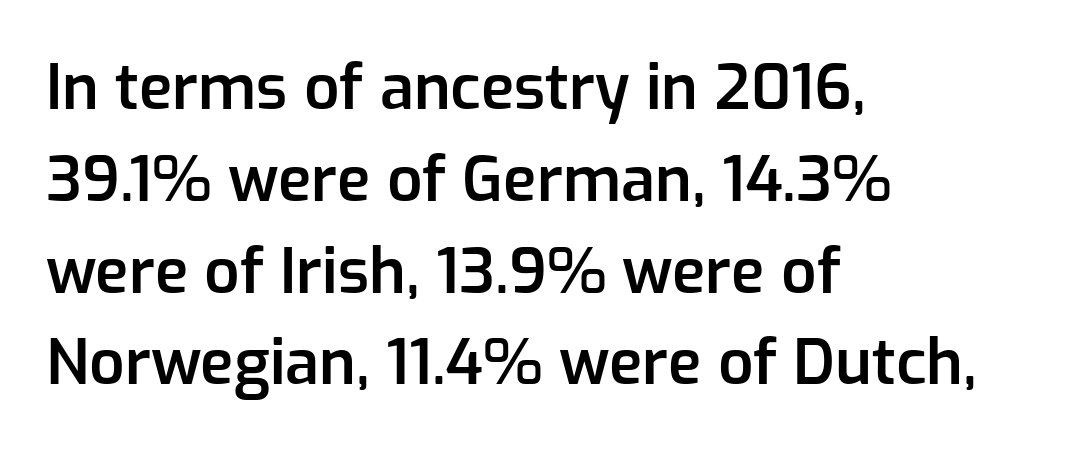
Character widths vary here, with narrow letters taking less room than wide ones. The type sits square on the baseline with zero lean. Whoever set this chose a conventional vertical rhythm. All the whitespace from short lines collects on the right. Slightly chunky letters — semibold, I'd say, not full bold. In terms of letterform style, serifs are entirely absent.
